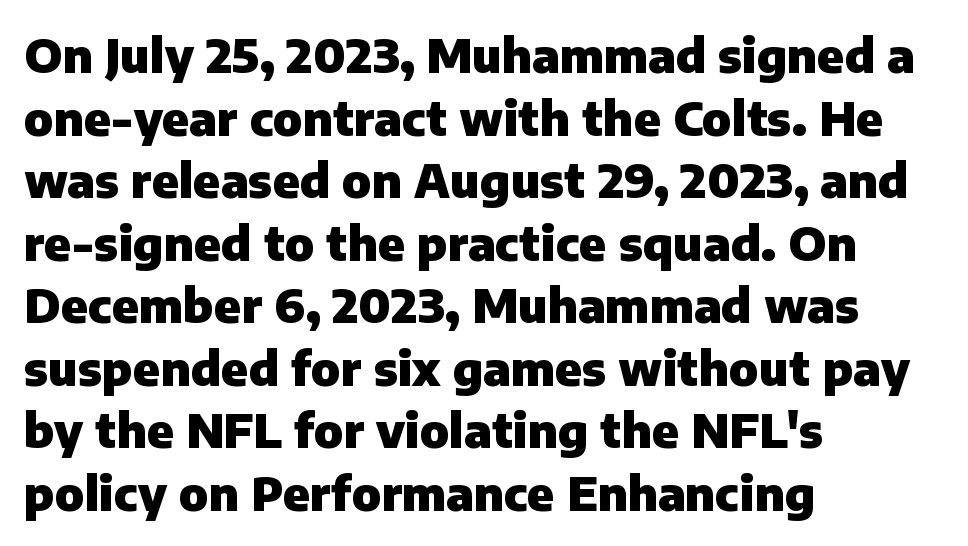
Q: Is the text bold? A: Yes.
Q: Is the text italic (slanted)? A: No, it is upright.
Q: Is the typeface a serif or a sans-serif typeface? A: Sans-serif.
Q: Is the text underlined? A: No.
Q: How is the paragraph aligned? A: Left-aligned.
Q: Is the spacing between letters normal or unusually wide? A: Normal.
Q: Is the spacing between lines tight, normal or loose? A: Normal.
Q: Width (condensed, normal, or wide)? A: Normal.
Q: Stroke contrast? A: Low.
Q: x-height? A: Medium.
Q: Monospaced? A: No.
